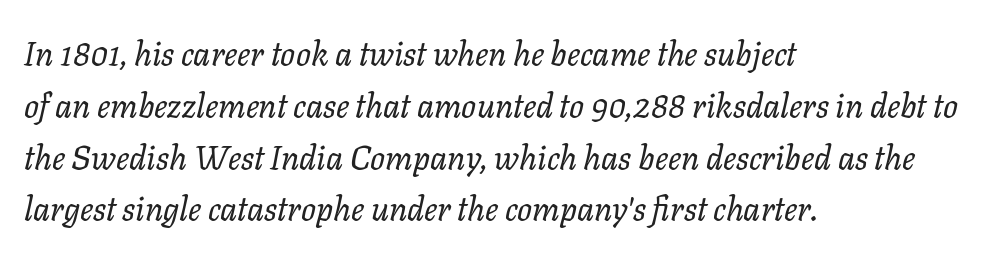
{"italic": "yes", "lean": "right", "slant_degrees": 11, "bold": "no", "weight": "regular", "width": "normal", "stroke_contrast": "low", "x_height": "medium", "monospaced": "no", "underline": "no", "align": "left", "line_spacing": "normal", "line_spacing_ratio": 1.57, "letter_spacing": "normal", "letter_spacing_em": 0.0, "glyph_px": 33}
